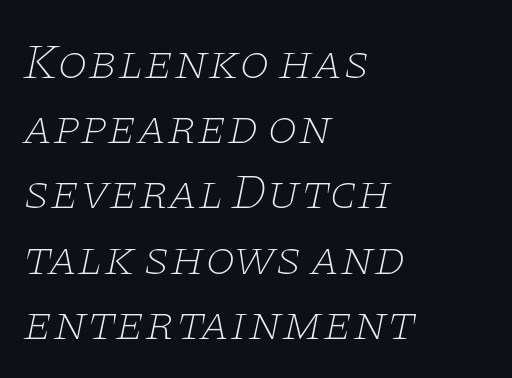
{"serif": "yes", "italic": "yes", "lean": "right", "slant_degrees": 11, "bold": "no", "weight": "thin", "width": "wide", "stroke_contrast": "low", "x_height": "large", "monospaced": "no", "underline": "no", "align": "left", "line_spacing": "normal", "line_spacing_ratio": 1.33, "letter_spacing": "normal", "letter_spacing_em": 0.0, "glyph_px": 49}
